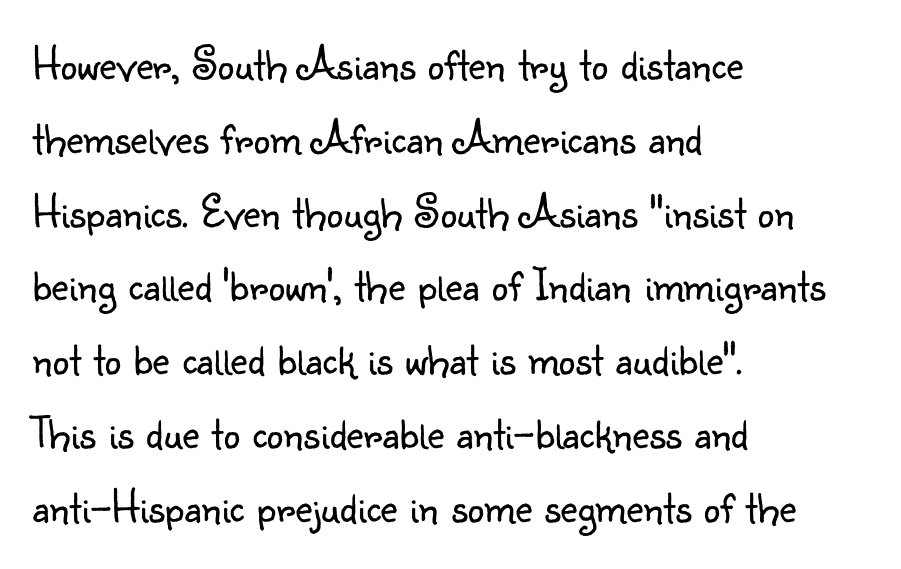
The image shows 47 px light sans-serif type, upright; set left-aligned, normal line spacing (1.57x), normal letter spacing, not underlined; low stroke contrast and a small x-height.
